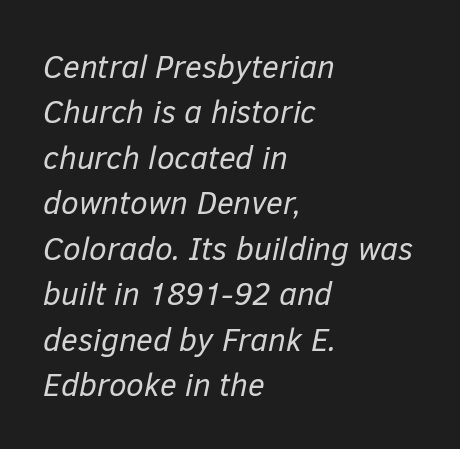
The image shows 32 px regular-weight type, italic (leaning right); set left-aligned, normal line spacing (1.42x), normal letter spacing, not underlined; low stroke contrast and a medium x-height.
